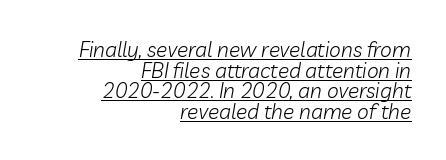
Q: Is the text bold? A: No.
Q: Is the text italic (slanted)? A: Yes, it leans right by about 10 degrees.
Q: Is the text underlined? A: Yes.
Q: How is the paragraph aligned? A: Right-aligned.
Q: Is the spacing between letters normal or unusually wide? A: Normal.
Q: Is the spacing between lines tight, normal or loose? A: Tight.
